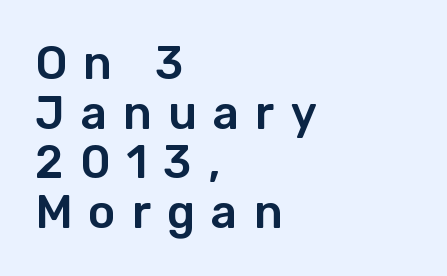
Notice how descenders almost collide with the ascenders below — that's tight leading. The passage shown is typed in a proportional face where columns would drift. Only glyphs here, with clear space below each row. Vertical strokes here are truly vertical. This is sans-serif lettering, the kind often seen on screens and signage.
